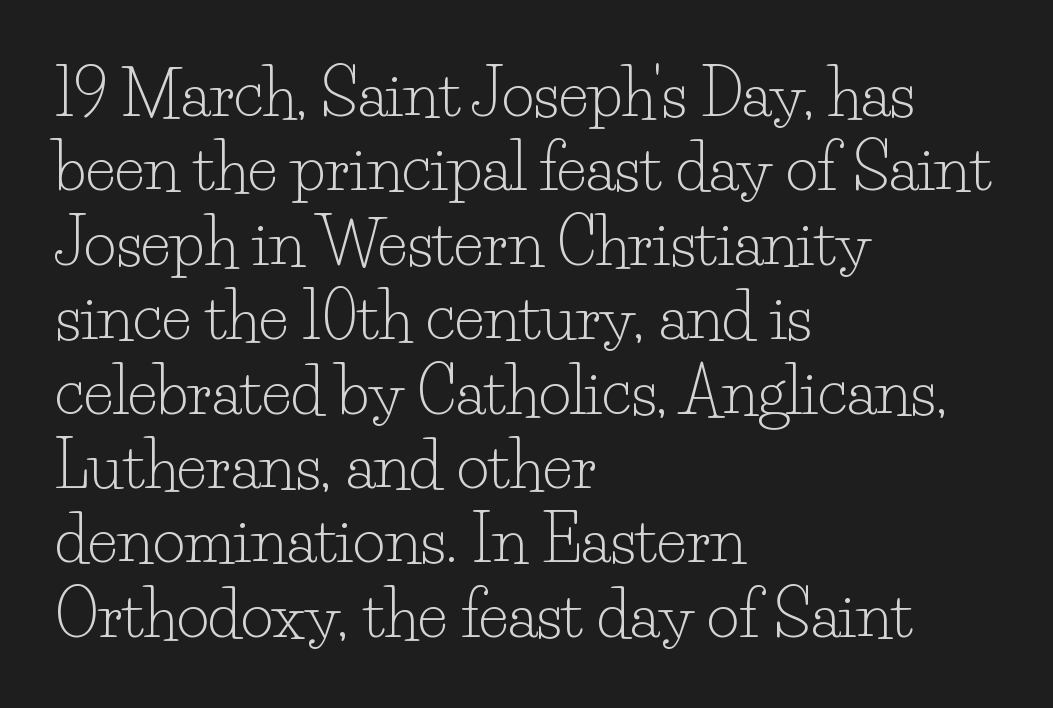
{"serif": "yes", "italic": "no", "bold": "no", "weight": "light", "width": "normal", "stroke_contrast": "low", "x_height": "small", "monospaced": "no", "underline": "no", "align": "left", "line_spacing_ratio": 1.2, "letter_spacing": "normal", "letter_spacing_em": 0.0, "glyph_px": 62}
